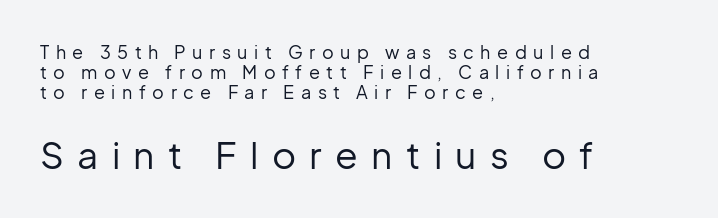
The font family rendered here belongs to the sans-serif group. Every stem runs plumb, perpendicular to the baseline. Stroke mass is kept to a normal reading level or below. Descenders hang freely into open space. Every row of glyphs begins at an identical x-position on the left.
